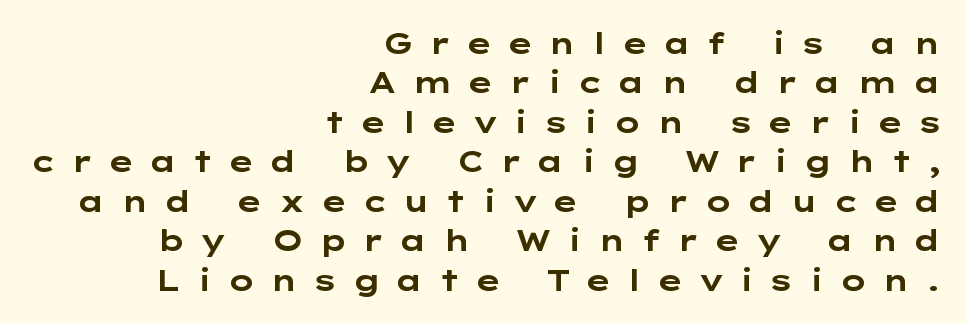
{"serif": "no", "italic": "no", "bold": "yes", "weight": "bold", "width": "wide", "stroke_contrast": "low", "x_height": "medium", "underline": "no", "align": "right", "line_spacing": "normal", "line_spacing_ratio": 1.36, "letter_spacing": "wide", "letter_spacing_em": 0.48, "glyph_px": 29}
